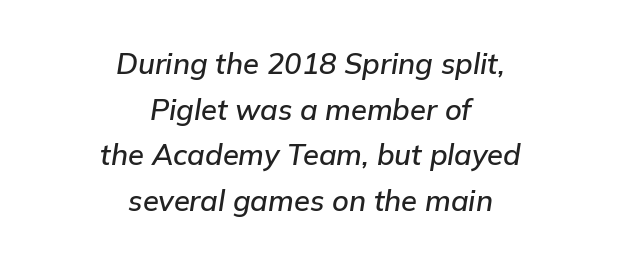
No extra tracking has been applied to these lines. Has an underline been added? It has not. Casual observation: everything's sitting right in the middle. This sample has the flowing, uneven cadence of proportional lettering. This block has exactly the height ordinary leading produces.
